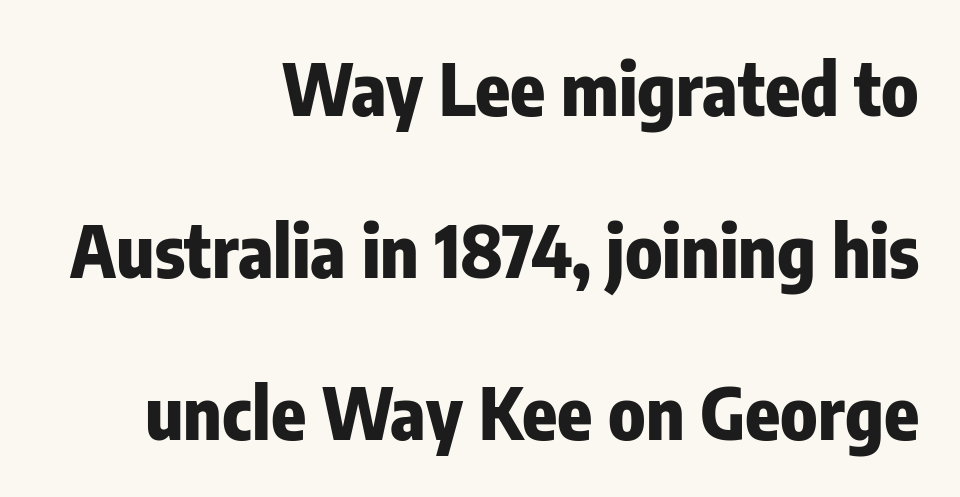
The image shows 72 px heavy, condensed sans-serif type, upright; set right-aligned, loose line spacing (2.25x), normal letter spacing, not underlined; low stroke contrast and a medium x-height.
